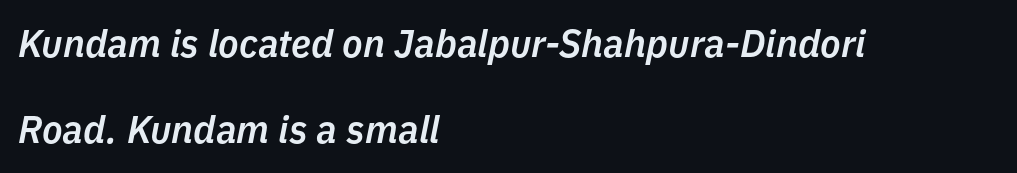
{"italic": "yes", "lean": "right", "slant_degrees": 11, "bold": "semi", "weight": "semibold", "width": "normal", "stroke_contrast": "low", "x_height": "medium", "monospaced": "no", "underline": "no", "align": "left", "line_spacing": "loose", "line_spacing_ratio": 2.27, "letter_spacing": "normal", "letter_spacing_em": 0.0, "glyph_px": 38}
